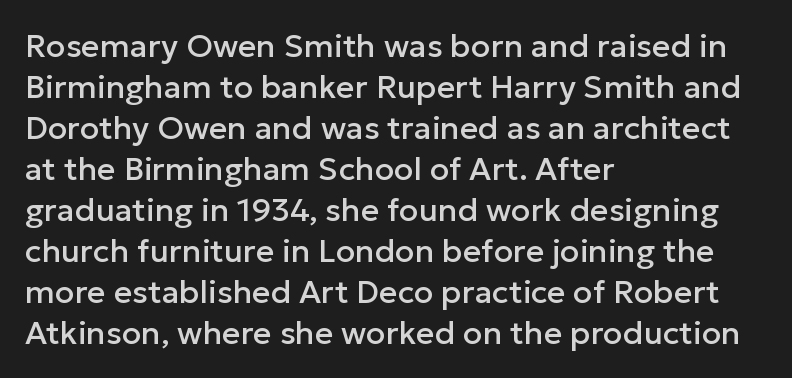
Q: Is the text italic (slanted)? A: No, it is upright.
Q: Is the typeface a serif or a sans-serif typeface? A: Sans-serif.
Q: Is the text underlined? A: No.
Q: How is the paragraph aligned? A: Left-aligned.
Q: Is the spacing between letters normal or unusually wide? A: Normal.
Q: Is the spacing between lines tight, normal or loose? A: Normal.
Q: Width (condensed, normal, or wide)? A: Normal.
Q: Stroke contrast? A: Low.
Q: x-height? A: Medium.
Q: Monospaced? A: No.
